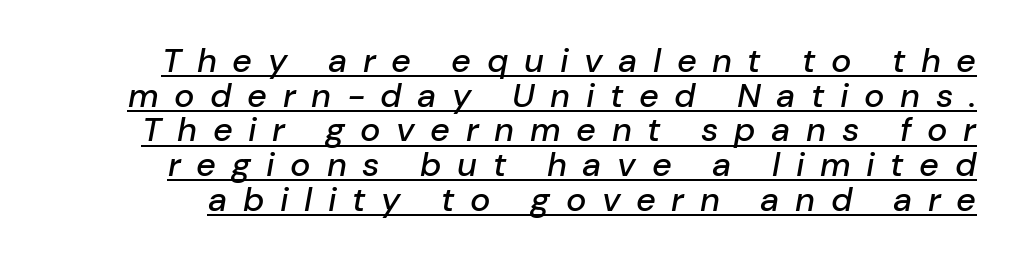
These lines have a slow, spaced-out rhythm from letter to letter. Every word sits above its own underline. The font's italic variant was chosen for this text. Closely set lines give the paragraph a compact silhouette.
